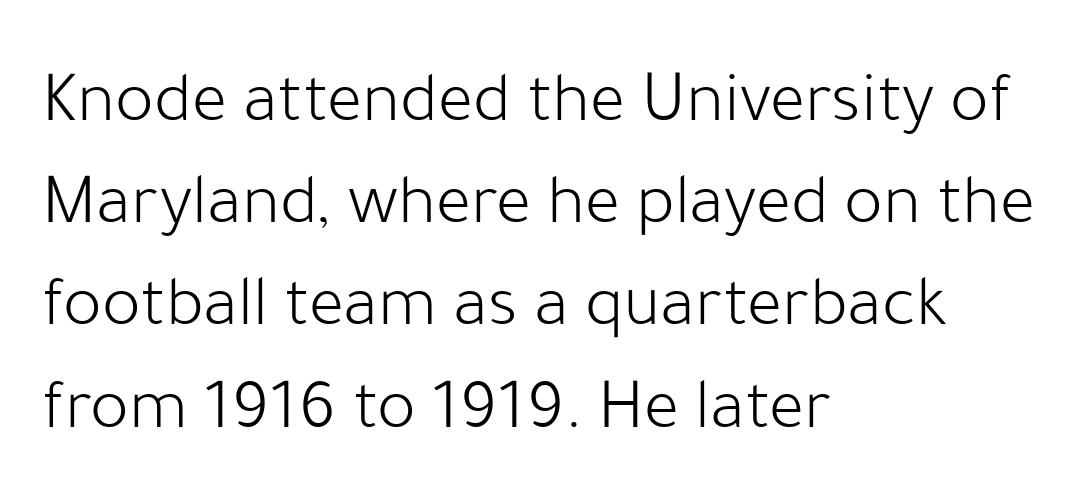
Q: Is the text bold? A: No.
Q: Is the text italic (slanted)? A: No, it is upright.
Q: Is the typeface a serif or a sans-serif typeface? A: Sans-serif.
Q: Is the text underlined? A: No.
Q: How is the paragraph aligned? A: Left-aligned.
Q: Is the spacing between letters normal or unusually wide? A: Normal.
Q: Is the spacing between lines tight, normal or loose? A: Normal.
Q: Width (condensed, normal, or wide)? A: Normal.
Q: Stroke contrast? A: Low.
Q: x-height? A: Medium.
Q: Monospaced? A: No.
